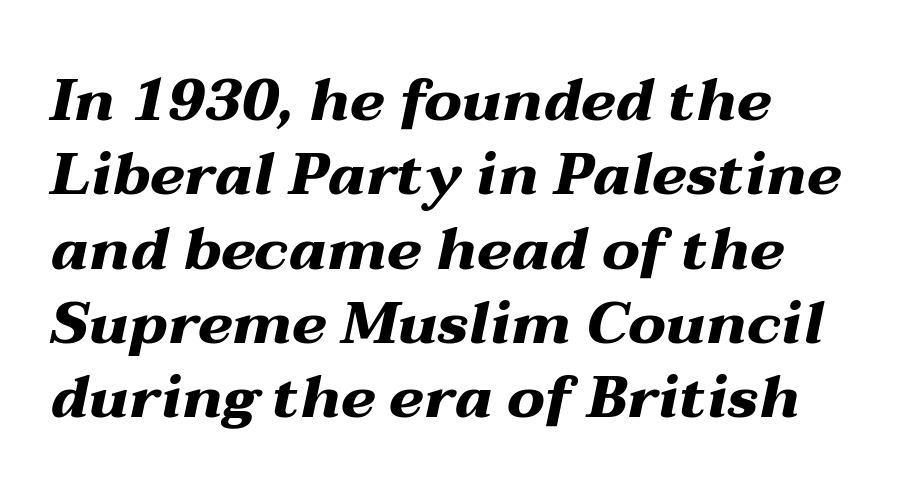
Emphasis-style slanted type is in use. A full-strength bold gives these letters their thick strokes. Students, observe: this is what conventionally led text looks like. Glyph-to-glyph distance matches everyday printed text. Casual observation: everything's shoved over to the left.
